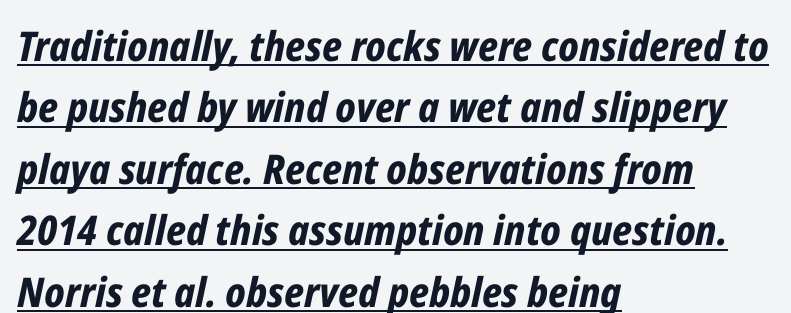
Q: Is the text bold? A: Yes.
Q: Is the text italic (slanted)? A: Yes, it leans right by about 12 degrees.
Q: Is the text underlined? A: Yes.
Q: How is the paragraph aligned? A: Left-aligned.
Q: Is the spacing between letters normal or unusually wide? A: Normal.
Q: Is the spacing between lines tight, normal or loose? A: Normal.
Q: Width (condensed, normal, or wide)? A: Condensed.
Q: Stroke contrast? A: Low.
Q: x-height? A: Medium.
Q: Monospaced? A: No.
